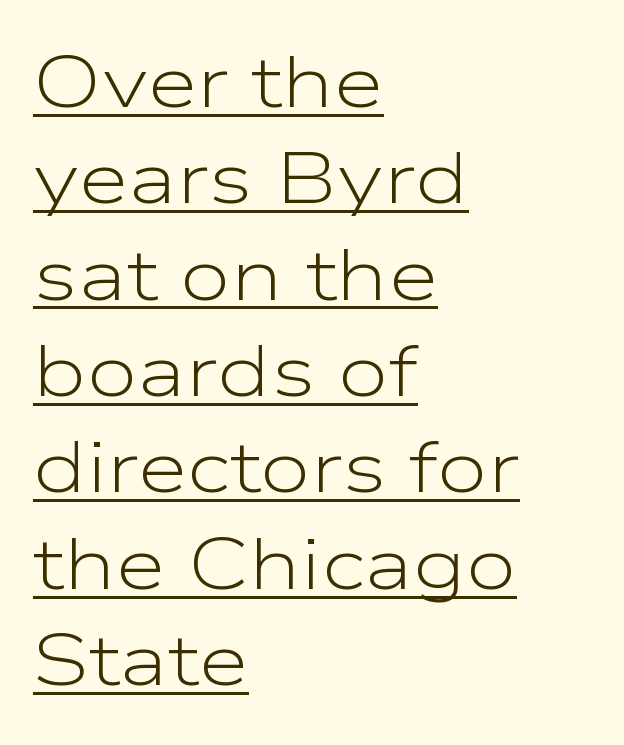
Bold? No — there's no thickening of the strokes. This sample has the flowing, uneven cadence of proportional lettering. Students, observe the line beneath the letters — that is underlining. The letters sit at their default tracking, neither squeezed nor spread.
